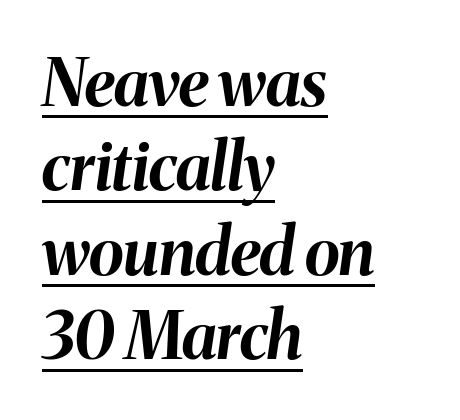
{"italic": "yes", "lean": "right", "slant_degrees": 8, "bold": "yes", "weight": "bold", "width": "normal", "stroke_contrast": "medium", "x_height": "medium", "monospaced": "no", "underline": "yes", "align": "left", "line_spacing": "normal", "line_spacing_ratio": 1.3, "letter_spacing": "normal", "letter_spacing_em": 0.0, "glyph_px": 65}
